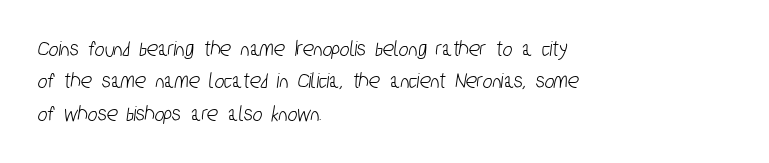
The image shows 23 px text type; set left-aligned, normal line spacing (1.41x), normal letter spacing, not underlined.
